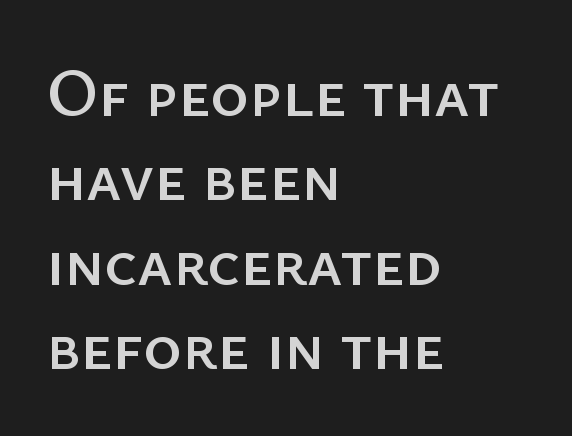
Q: Is the text italic (slanted)? A: No, it is upright.
Q: Is the typeface a serif or a sans-serif typeface? A: Sans-serif.
Q: Is the text underlined? A: No.
Q: How is the paragraph aligned? A: Left-aligned.
Q: Is the spacing between letters normal or unusually wide? A: Normal.
Q: Is the spacing between lines tight, normal or loose? A: Normal.
Q: Width (condensed, normal, or wide)? A: Normal.
Q: Stroke contrast? A: Low.
Q: x-height? A: Medium.
Q: Monospaced? A: No.
